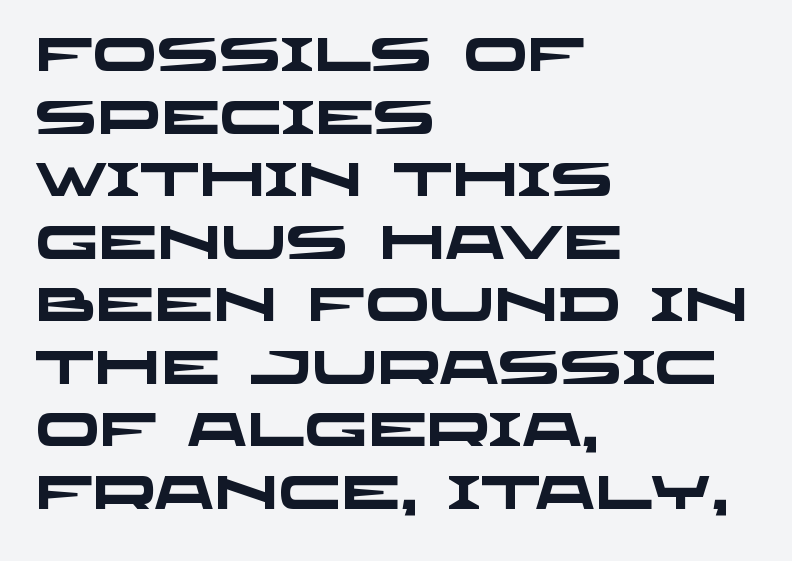
Chunky letters — that's bold for sure. Students, note that the glyphs here touch the page at normal intervals. A bare baseline throughout the passage. The lines are quadded left. A typesetter would call this proportional, since set widths differ per character.
